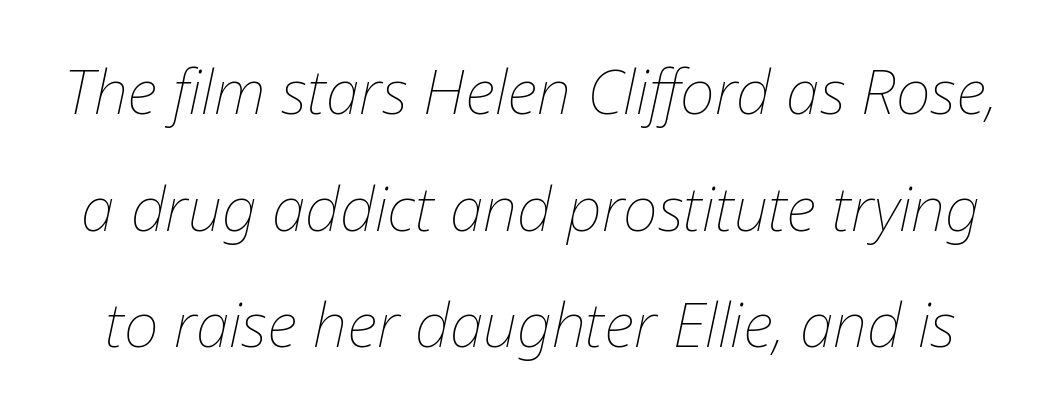
This rendering leaves character spacing at its baseline value. Compared with a typical body face, this is equally light or lighter still. If you measured baseline to baseline, you'd find a long distance. A typesetter would call this proportional, since set widths differ per character. Anything drawn beneath the words? Only blank space. A typesetter would mark this as italic.
